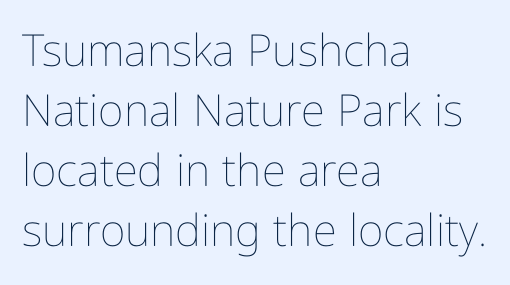
The image shows 44 px thin, condensed type, upright; set left-aligned, normal line spacing (1.36x), normal letter spacing, not underlined; low stroke contrast and a medium x-height.
